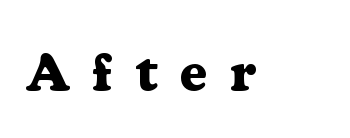
{"serif": "yes", "italic": "no", "bold": "yes", "weight": "heavy", "width": "normal", "stroke_contrast": "low", "x_height": "medium", "monospaced": "no", "underline": "no", "letter_spacing": "wide", "letter_spacing_em": 0.44, "glyph_px": 52}
